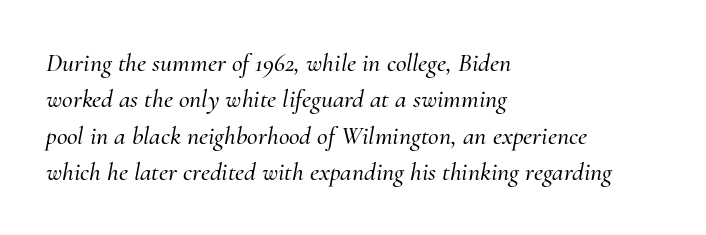
The image shows 26 px text type, italic (leaning right); set left-aligned, normal line spacing (1.4x), normal letter spacing, not underlined.
